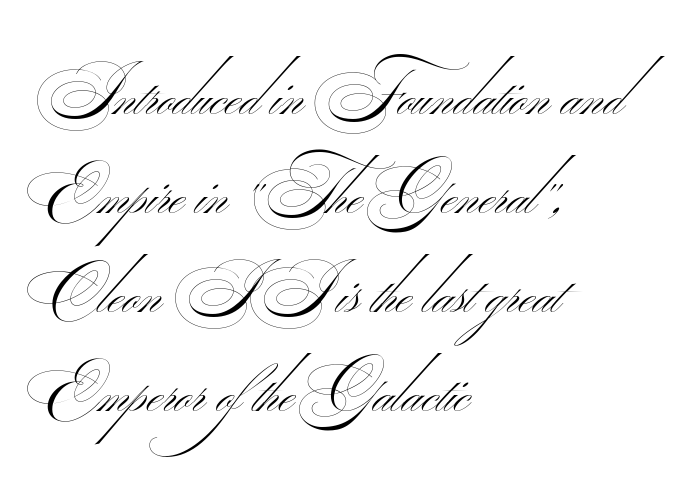
The image shows 67 px thin, wide sans-serif type; set left-aligned, normal line spacing (1.48x), normal letter spacing, not underlined; medium stroke contrast.
